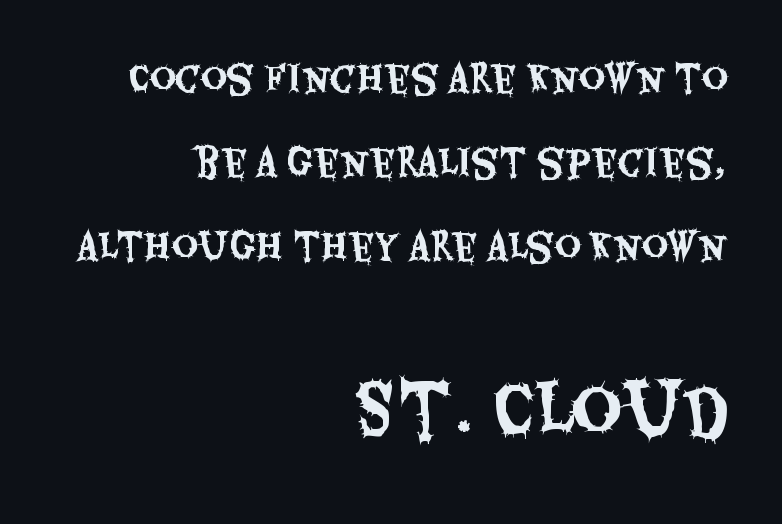
Q: Is the text italic (slanted)? A: No, it is upright.
Q: Is the typeface a serif or a sans-serif typeface? A: Sans-serif.
Q: Is the text underlined? A: No.
Q: How is the paragraph aligned? A: Right-aligned.
Q: Is the spacing between letters normal or unusually wide? A: Normal.
Q: Is the spacing between lines tight, normal or loose? A: Loose.
Q: Which block of text is set in a larger size, the first (top) or the second (bottom)? A: The second (bottom) one.
Q: Width (condensed, normal, or wide)? A: Condensed.
Q: Stroke contrast? A: Medium.
Q: x-height? A: Large.
Q: Monospaced? A: No.
